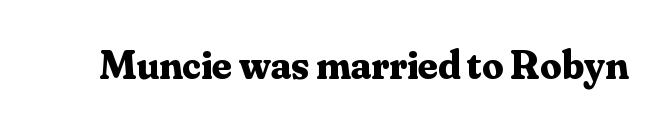
{"serif": "yes", "italic": "no", "bold": "yes", "weight": "bold", "width": "normal", "stroke_contrast": "medium", "x_height": "small", "monospaced": "no", "underline": "no", "letter_spacing": "normal", "letter_spacing_em": 0.0, "glyph_px": 42}
